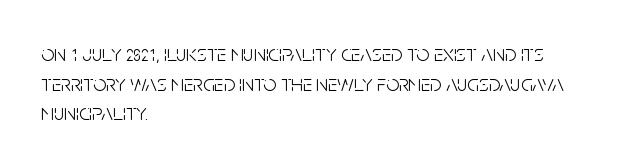
The image shows 23 px text type, upright; set left-aligned, normal line spacing (1.29x), normal letter spacing, not underlined.
